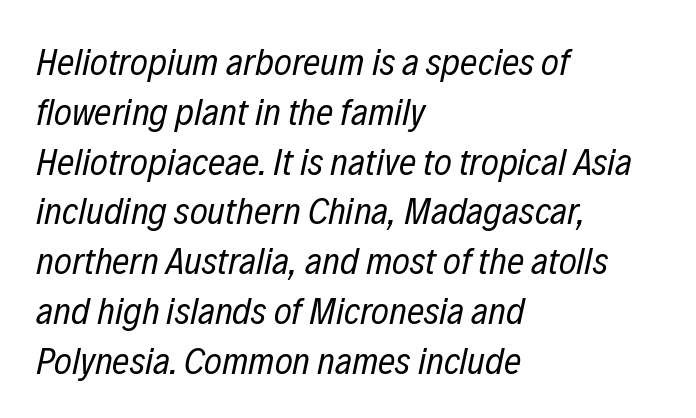
Q: Is the text bold? A: No.
Q: Is the text italic (slanted)? A: Yes, it leans right by about 12 degrees.
Q: Is the text underlined? A: No.
Q: How is the paragraph aligned? A: Left-aligned.
Q: Is the spacing between letters normal or unusually wide? A: Normal.
Q: Is the spacing between lines tight, normal or loose? A: Normal.
Q: Width (condensed, normal, or wide)? A: Condensed.
Q: Stroke contrast? A: Low.
Q: x-height? A: Medium.
Q: Monospaced? A: No.
